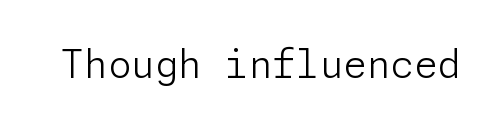
{"serif": "no", "italic": "no", "bold": "no", "weight": "light", "width": "normal", "stroke_contrast": "low", "x_height": "medium", "underline": "no", "letter_spacing": "normal", "letter_spacing_em": 0.0, "glyph_px": 38}
